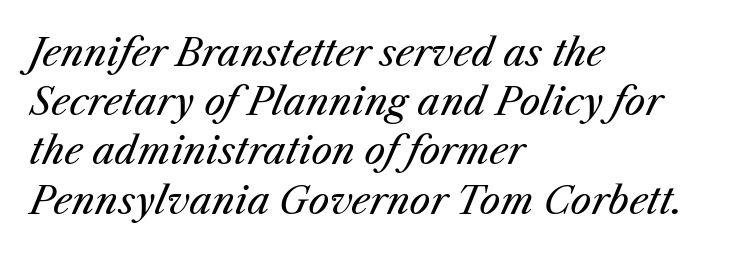
The image shows 37 px regular-weight type, italic (leaning right); set left-aligned, normal line spacing (1.33x), normal letter spacing, not underlined; medium stroke contrast and a medium x-height.
